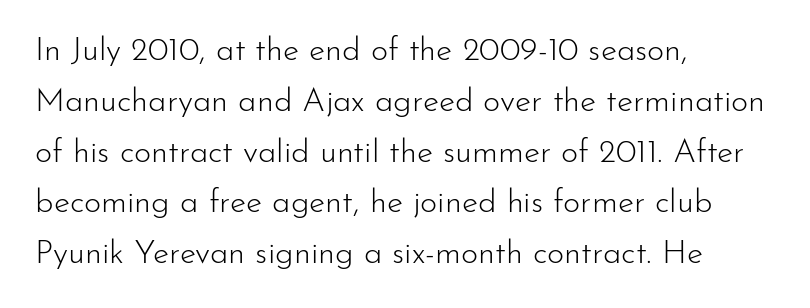
The image shows 33 px light sans-serif type, upright; set left-aligned, normal line spacing (1.54x), normal letter spacing, not underlined; low stroke contrast and a small x-height.
